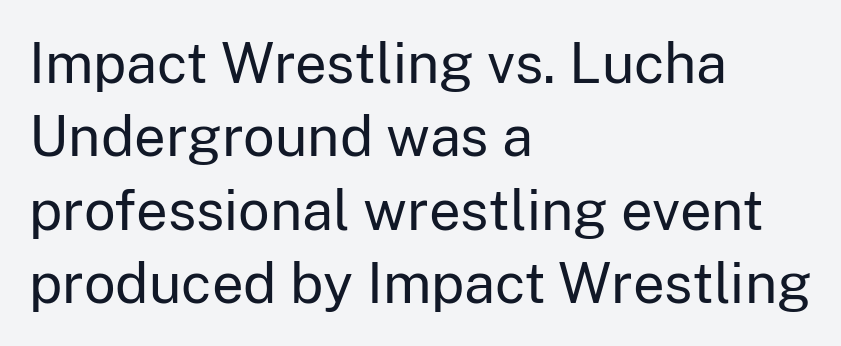
The image shows 56 px regular-weight sans-serif type, upright; set left-aligned, normal line spacing (1.31x), normal letter spacing, not underlined; low stroke contrast and a medium x-height.
